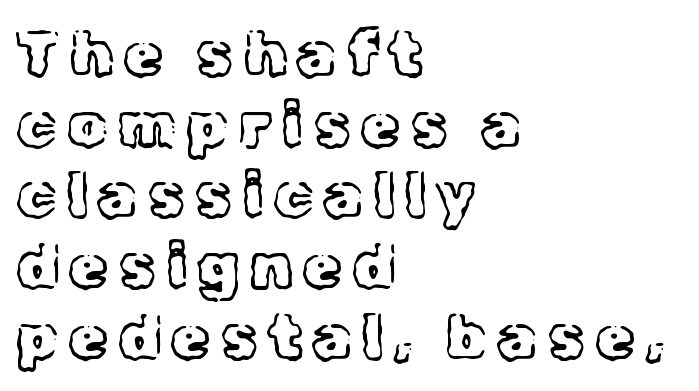
The passage is arranged the way most books set body copy — flush left. Letterform terminals end in serifs throughout the passage. Words float on clear page, feet unadorned. The type sits square on the baseline with zero lean. The passage shown is typed in a proportional face where columns would drift.
